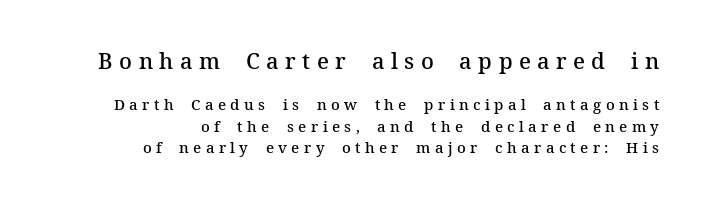
Italic: no, the glyphs are upright roman. The setting favours the right margin, as signatures and pull-quotes sometimes do. Words appear elongated and porous because spacing is wide. Type without underlining.
